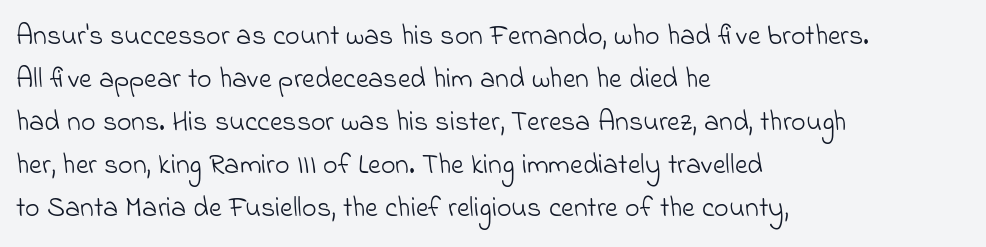
{"serif": "no", "bold": "no", "weight": "light", "width": "normal", "stroke_contrast": "low", "x_height": "small", "monospaced": "no", "underline": "no", "align": "left", "line_spacing": "normal", "line_spacing_ratio": 1.54, "letter_spacing": "normal", "letter_spacing_em": 0.0, "glyph_px": 28}
